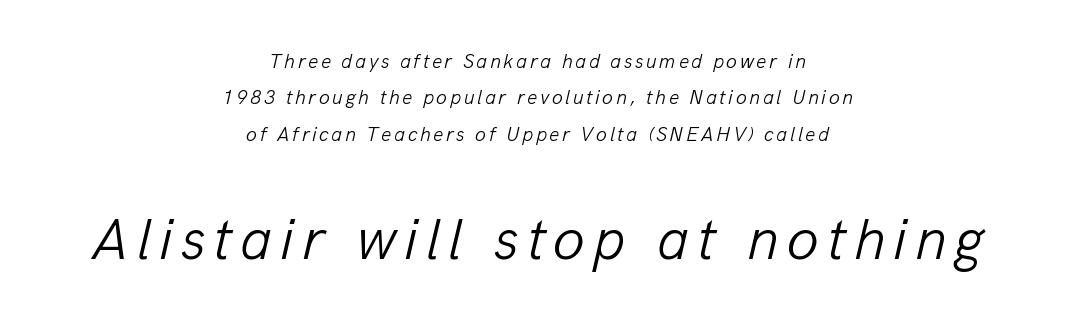
{"italic": "yes", "lean": "right", "slant_degrees": 13, "bold": "no", "weight": "light", "width": "normal", "stroke_contrast": "low", "x_height": "medium", "monospaced": "no", "underline": "no", "align": "center", "line_spacing_ratio": 1.82, "larger_block": "second", "size_ratio": 2.95, "glyph_px": 59}
